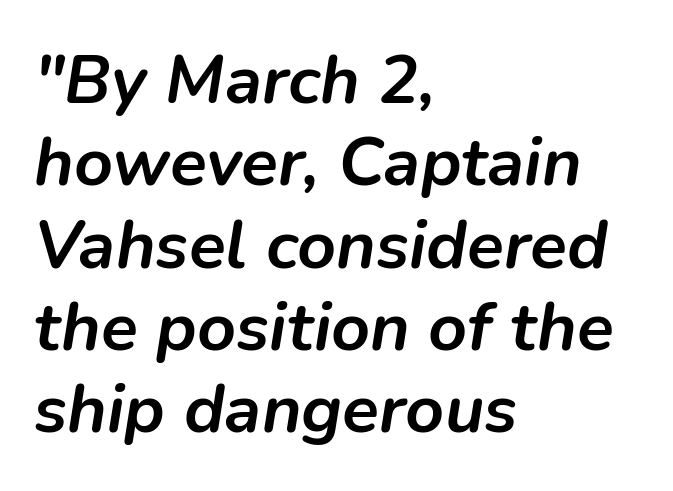
{"italic": "yes", "lean": "right", "slant_degrees": 9, "bold": "yes", "weight": "semibold", "width": "normal", "stroke_contrast": "low", "x_height": "medium", "monospaced": "no", "underline": "no", "align": "left", "line_spacing_ratio": 1.21, "letter_spacing": "normal", "letter_spacing_em": 0.0, "glyph_px": 68}
